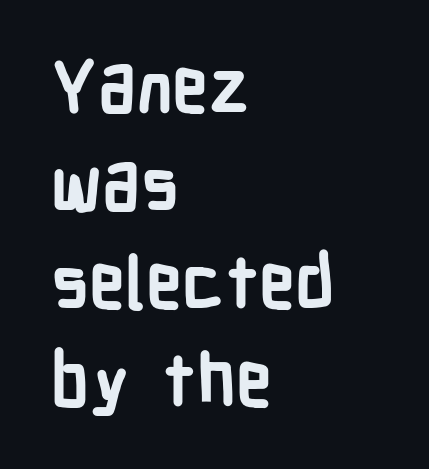
{"serif": "no", "italic": "no", "bold": "yes", "weight": "semibold", "width": "condensed", "stroke_contrast": "low", "x_height": "medium", "monospaced": "no", "underline": "no", "align": "left", "line_spacing": "normal", "line_spacing_ratio": 1.36, "letter_spacing": "normal", "letter_spacing_em": 0.0, "glyph_px": 72}
